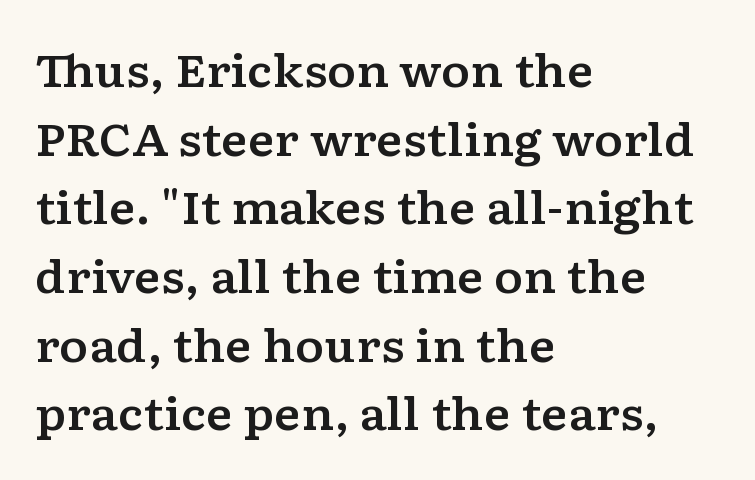
The image shows 44 px wide serif type, upright; set left-aligned, normal line spacing (1.56x), normal letter spacing, not underlined; low stroke contrast and a medium x-height.
